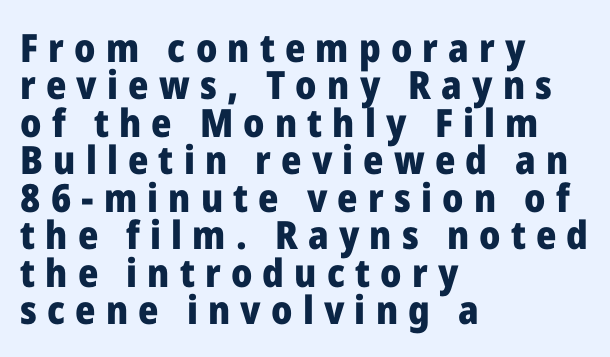
{"serif": "no", "italic": "no", "bold": "yes", "weight": "heavy", "width": "normal", "stroke_contrast": "low", "x_height": "medium", "monospaced": "no", "underline": "no", "align": "left", "line_spacing": "tight", "line_spacing_ratio": 0.96, "letter_spacing": "wide", "letter_spacing_em": 0.26, "glyph_px": 39}
